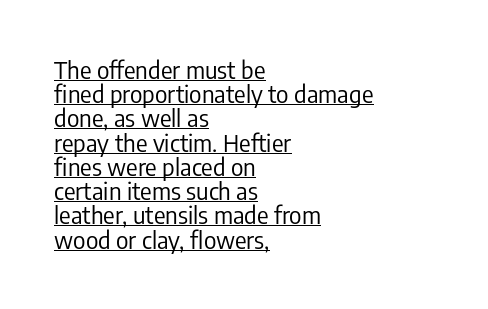
The image shows 24 px text type, upright; set left-aligned, tight line spacing (1.01x), normal letter spacing, underlined.
